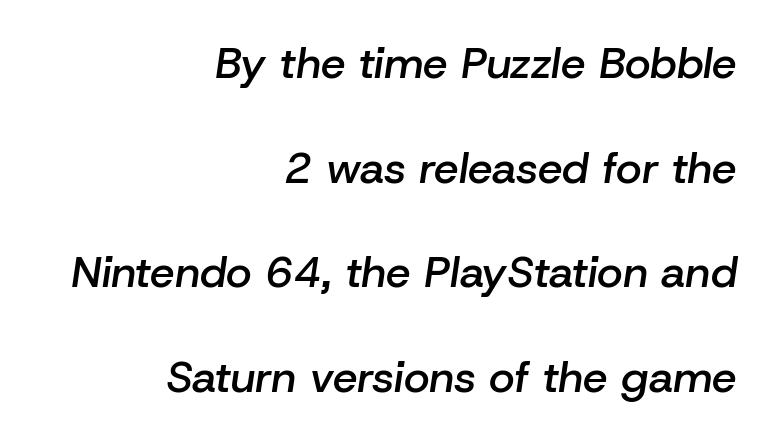
Would a proofreader flag this as italicized? Yes. The rendering anchors every line to the right-hand side. Looks like regular typesetting: each glyph gets only the width it needs. Set as a demibold, roughly 600 on the weight scale.
